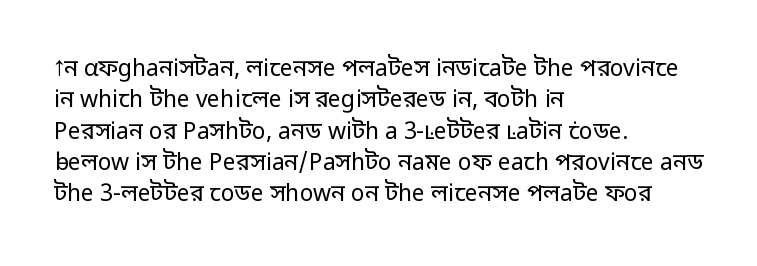
The image shows 23 px text type, upright; set left-aligned, normal line spacing (1.36x), normal letter spacing, not underlined.
